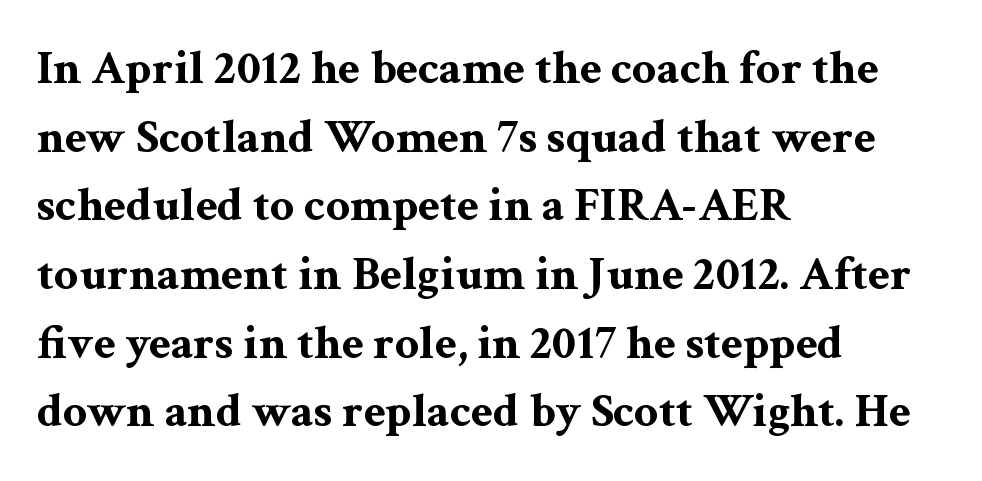
This sample uses plain, unmodified letter spacing. Plain, unruled lines of type. Check where the strokes stop: tiny serifs finish them off. Vertical spacing — default. A typesetter would call this proportional, since set widths differ per character.
